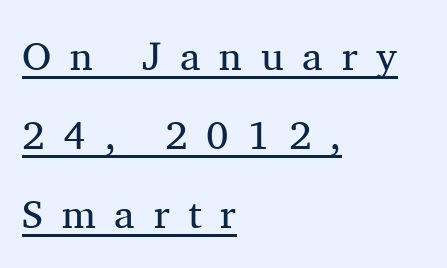
{"serif": "yes", "italic": "no", "bold": "no", "weight": "regular", "width": "normal", "stroke_contrast": "medium", "x_height": "medium", "monospaced": "no", "underline": "yes", "align": "left", "line_spacing": "loose", "line_spacing_ratio": 1.97, "letter_spacing": "wide", "letter_spacing_em": 0.47, "glyph_px": 40}
